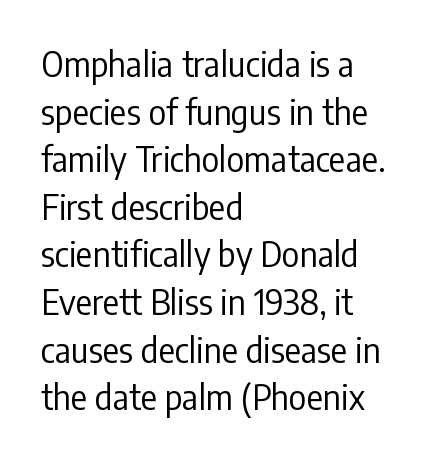
The cut favours lightness, reaching ordinary text weight at its darkest. The typography opts for an upright posture over an oblique one. Compared with typical body copy, the letter spacing here is the same. This rendering employs a face without finishing strokes, i.e., a sans-serif. The letters advance in unequal steps, a hallmark of proportional type.
